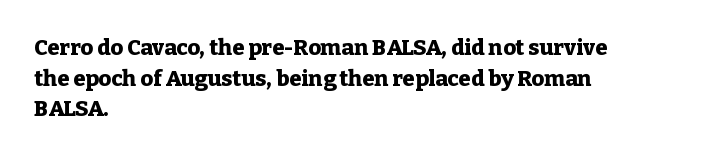
The image shows 22 px bold type, upright; set left-aligned, normal line spacing (1.39x), normal letter spacing, not underlined.
